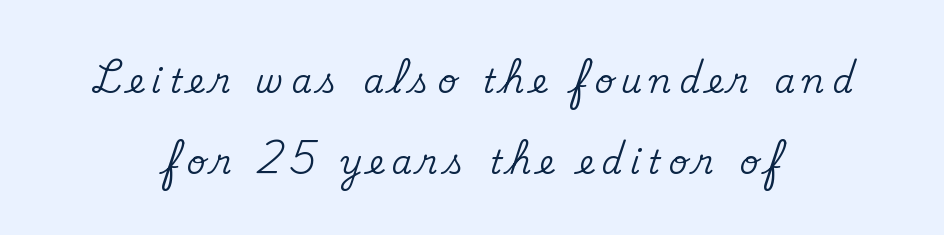
Q: Is the text italic (slanted)? A: Yes.
Q: Is the text underlined? A: No.
Q: How is the paragraph aligned? A: Centered.
Q: Is the spacing between letters normal or unusually wide? A: Unusually wide.
Q: Is the spacing between lines tight, normal or loose? A: Loose.
Q: Width (condensed, normal, or wide)? A: Normal.
Q: Stroke contrast? A: Medium.
Q: x-height? A: Small.
Q: Monospaced? A: No.
